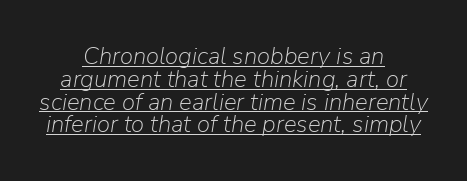
Q: Is the text bold? A: No.
Q: Is the text italic (slanted)? A: Yes, it leans right by about 9 degrees.
Q: Is the text underlined? A: Yes.
Q: How is the paragraph aligned? A: Centered.
Q: Is the spacing between letters normal or unusually wide? A: Normal.
Q: Is the spacing between lines tight, normal or loose? A: Tight.
